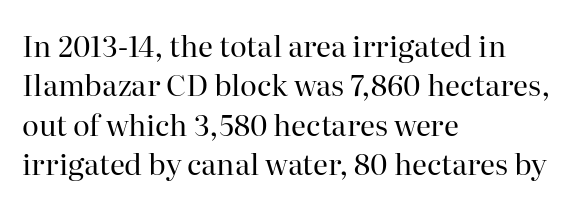
The block of text has a typical density, with ordinary space between rows. The specimen reads as upright at a glance. A bare baseline throughout the passage. Compared with a typical body face, this is equally light or lighter still. The letters sit at their default tracking, neither squeezed nor spread. These lines are rendered in a variable-pitch font.
